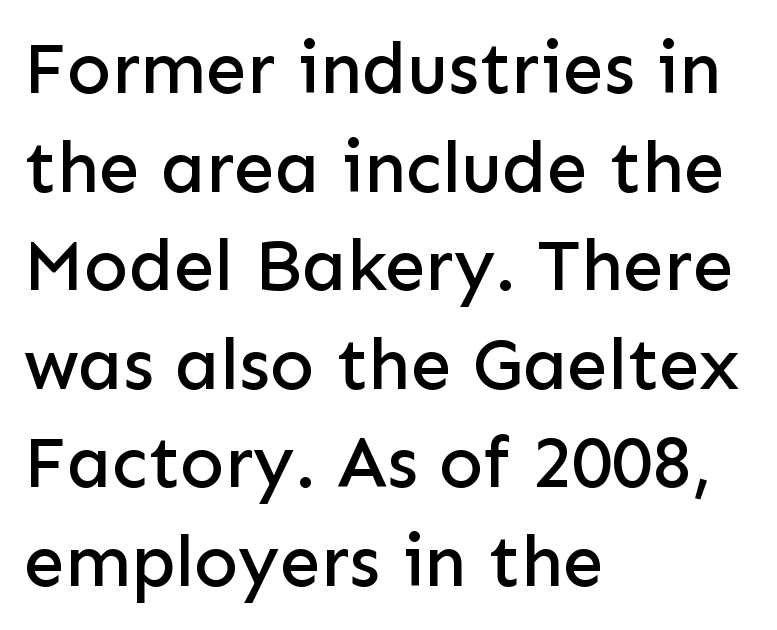
Q: Is the text italic (slanted)? A: No, it is upright.
Q: Is the typeface a serif or a sans-serif typeface? A: Sans-serif.
Q: Is the text underlined? A: No.
Q: How is the paragraph aligned? A: Left-aligned.
Q: Is the spacing between letters normal or unusually wide? A: Normal.
Q: Is the spacing between lines tight, normal or loose? A: Normal.
Q: Width (condensed, normal, or wide)? A: Normal.
Q: Stroke contrast? A: Low.
Q: x-height? A: Medium.
Q: Monospaced? A: No.
